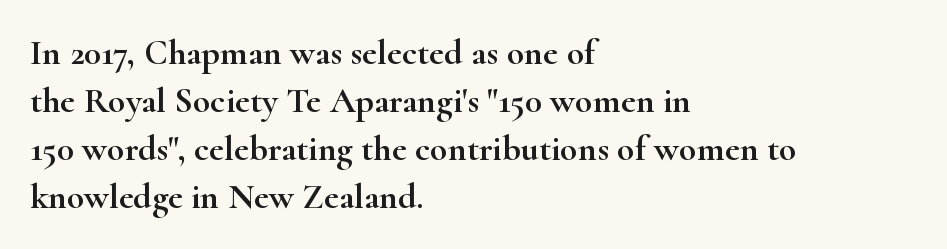
Q: Is the text italic (slanted)? A: No, it is upright.
Q: Is the typeface a serif or a sans-serif typeface? A: Serif.
Q: Is the text underlined? A: No.
Q: How is the paragraph aligned? A: Left-aligned.
Q: Is the spacing between letters normal or unusually wide? A: Normal.
Q: Is the spacing between lines tight, normal or loose? A: Normal.
Q: Width (condensed, normal, or wide)? A: Wide.
Q: Stroke contrast? A: High.
Q: x-height? A: Small.
Q: Monospaced? A: No.
